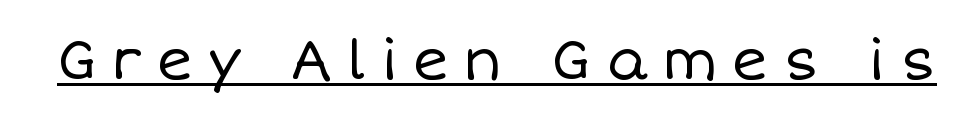
Q: Is the text bold? A: No.
Q: Is the text italic (slanted)? A: No, it is upright.
Q: Is the text underlined? A: Yes.
Q: Is the spacing between letters normal or unusually wide? A: Unusually wide.
Q: Width (condensed, normal, or wide)? A: Normal.
Q: Stroke contrast? A: Low.
Q: x-height? A: Large.
Q: Monospaced? A: No.
